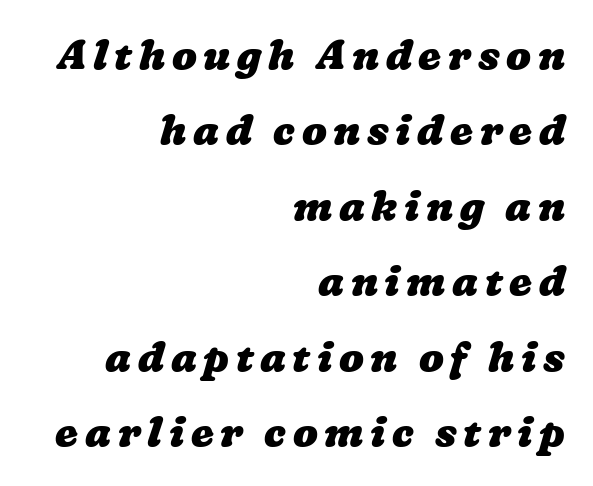
The image shows 41 px heavy, wide type; set right-aligned, line spacing 1.84x, not underlined; low stroke contrast and a medium x-height.
